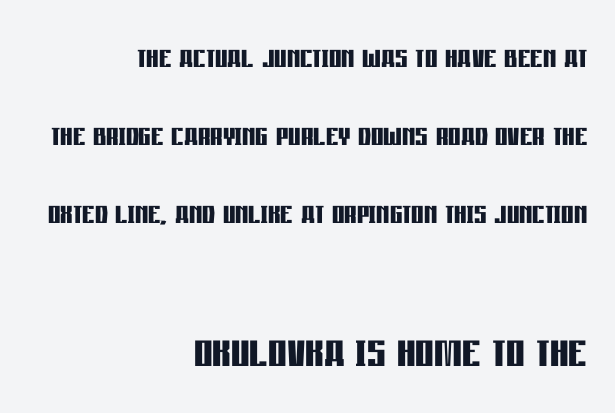
{"serif": "no", "italic": "no", "bold": "yes", "weight": "semibold", "width": "condensed", "stroke_contrast": "low", "x_height": "large", "monospaced": "no", "underline": "no", "align": "right", "line_spacing": "loose", "line_spacing_ratio": 2.0, "letter_spacing": "normal", "letter_spacing_em": 0.0, "larger_block": "second", "size_ratio": 1.49, "glyph_px": 58}
